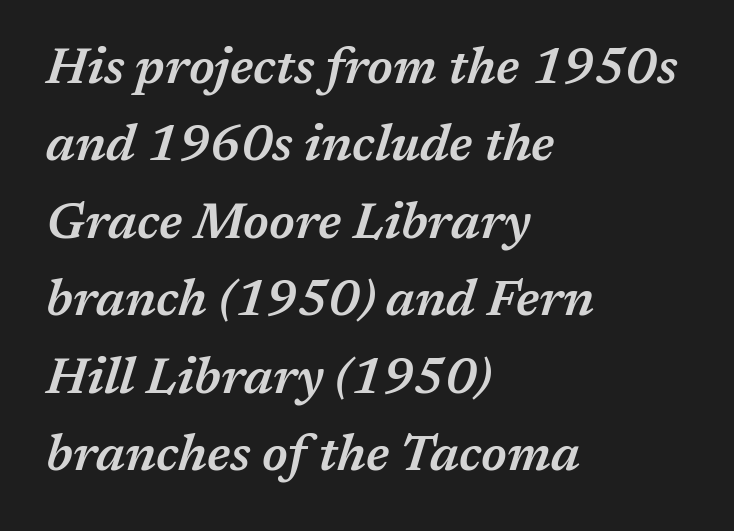
The image shows 50 px semibold type, italic (leaning right); set left-aligned, normal line spacing (1.55x), normal letter spacing, not underlined; medium stroke contrast and a medium x-height.
